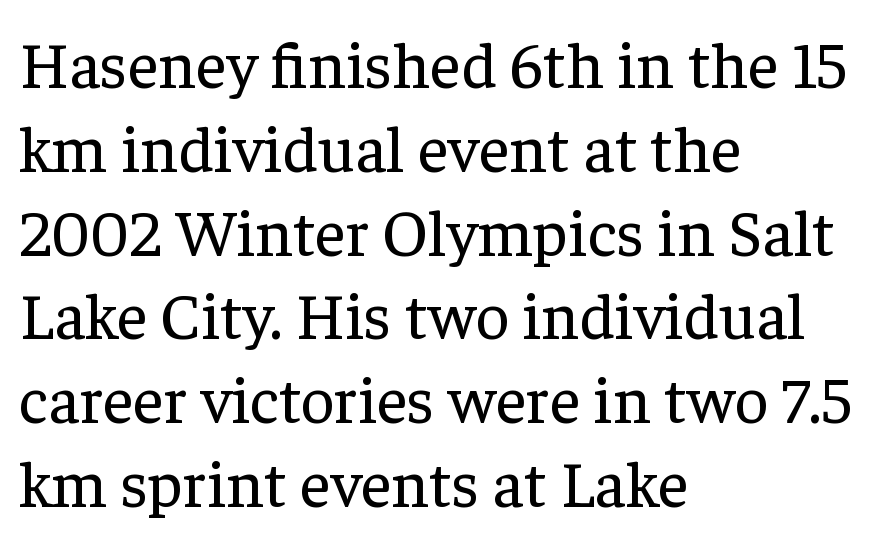
Q: Is the text bold? A: No.
Q: Is the text italic (slanted)? A: No, it is upright.
Q: Is the typeface a serif or a sans-serif typeface? A: Serif.
Q: Is the text underlined? A: No.
Q: How is the paragraph aligned? A: Left-aligned.
Q: Is the spacing between letters normal or unusually wide? A: Normal.
Q: Is the spacing between lines tight, normal or loose? A: Normal.
Q: Width (condensed, normal, or wide)? A: Normal.
Q: Stroke contrast? A: Low.
Q: x-height? A: Medium.
Q: Monospaced? A: No.
